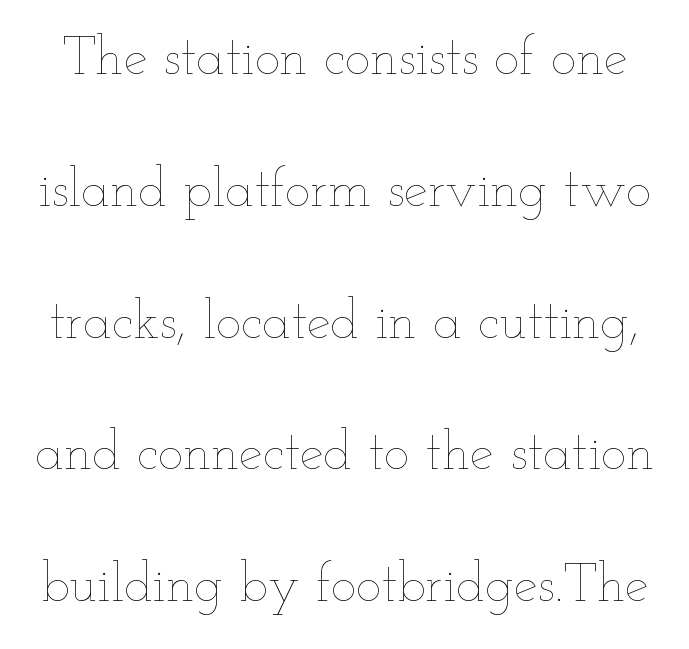
{"italic": "no", "bold": "no", "weight": "thin", "width": "wide", "stroke_contrast": "low", "x_height": "small", "monospaced": "no", "underline": "no", "line_spacing": "loose", "line_spacing_ratio": 2.44, "letter_spacing": "normal", "letter_spacing_em": 0.0, "glyph_px": 54}
